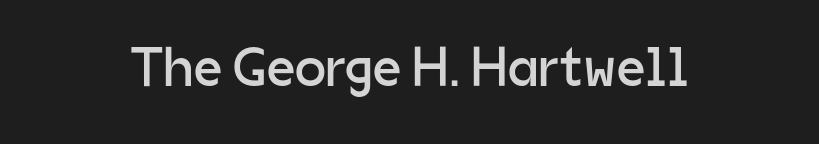
The image shows 56 px regular-weight sans-serif type, upright; set normal letter spacing, not underlined; low stroke contrast and a medium x-height.
